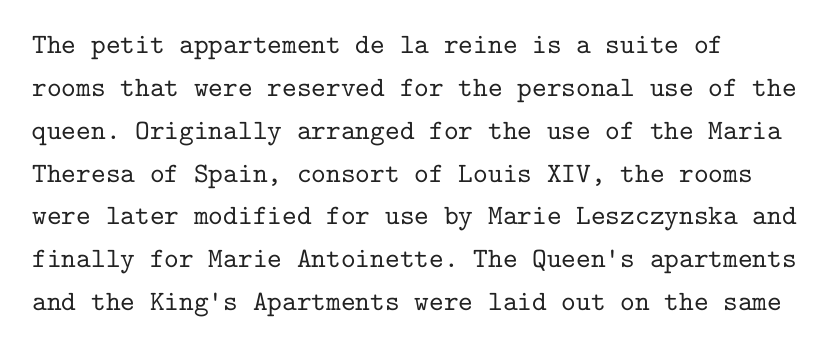
Q: Is the text italic (slanted)? A: No, it is upright.
Q: Is the typeface a serif or a sans-serif typeface? A: Serif.
Q: Is the text underlined? A: No.
Q: How is the paragraph aligned? A: Left-aligned.
Q: Is the spacing between letters normal or unusually wide? A: Normal.
Q: Is the spacing between lines tight, normal or loose? A: Normal.
Q: Width (condensed, normal, or wide)? A: Normal.
Q: Stroke contrast? A: Low.
Q: x-height? A: Medium.
Q: Monospaced? A: Yes.
